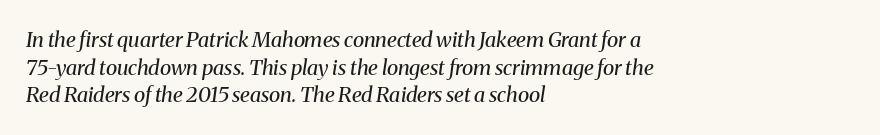
The image shows 21 px text type, italic (leaning right); set left-aligned, normal line spacing (1.32x), normal letter spacing, not underlined.
